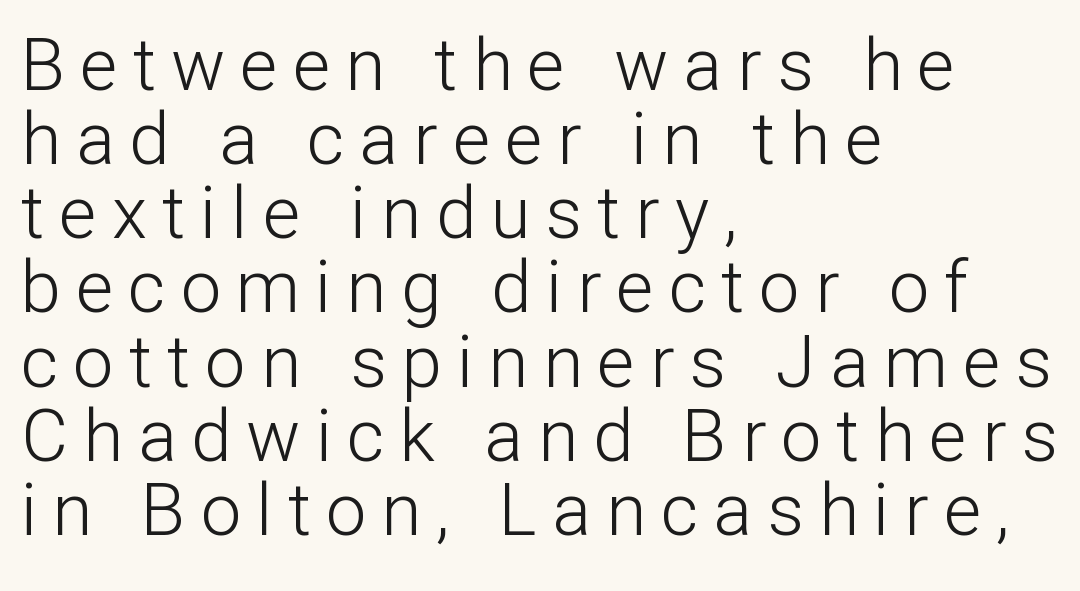
{"serif": "no", "italic": "no", "bold": "no", "weight": "light", "width": "normal", "stroke_contrast": "low", "x_height": "medium", "monospaced": "no", "underline": "no", "align": "left", "line_spacing": "tight", "line_spacing_ratio": 1.03, "letter_spacing": "wide", "letter_spacing_em": 0.21, "glyph_px": 72}
